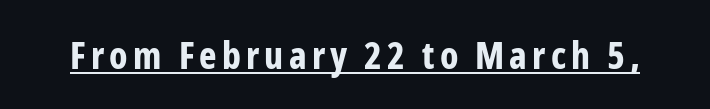
{"serif": "no", "italic": "no", "bold": "yes", "weight": "bold", "width": "condensed", "stroke_contrast": "low", "x_height": "medium", "monospaced": "no", "underline": "yes", "glyph_px": 37}
